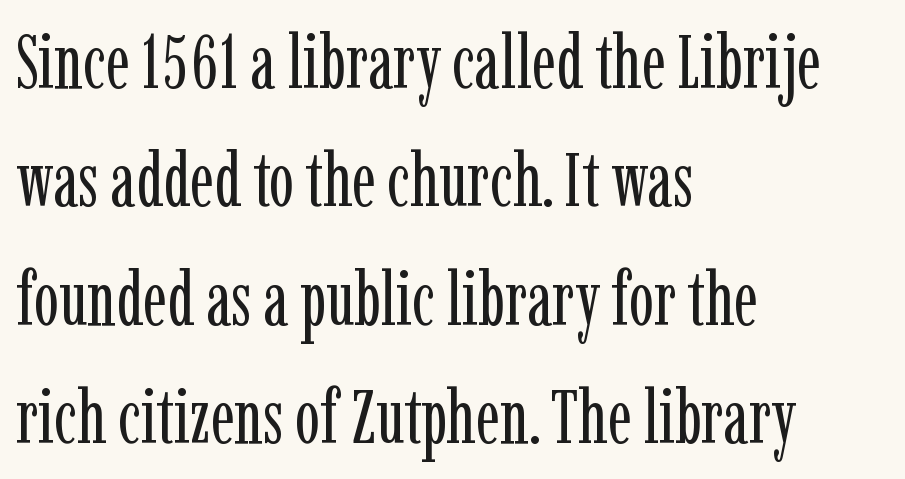
Italic: no, the glyphs are upright roman. This sample is left-justified, so line endings fall wherever the words run out. Whoever set this chose a conventional vertical rhythm. Words float on clear page, feet unadorned. Weight: regular or lighter. Varying glyph widths throughout — classic text-font behaviour.
